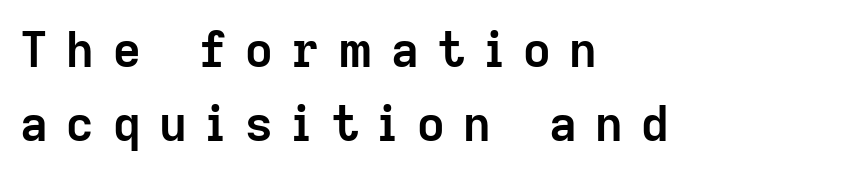
The image shows 48 px semibold sans-serif type, upright; set left-aligned, normal line spacing (1.55x), unusually wide letter spacing (+0.39 em), not underlined; low stroke contrast and a medium x-height.
